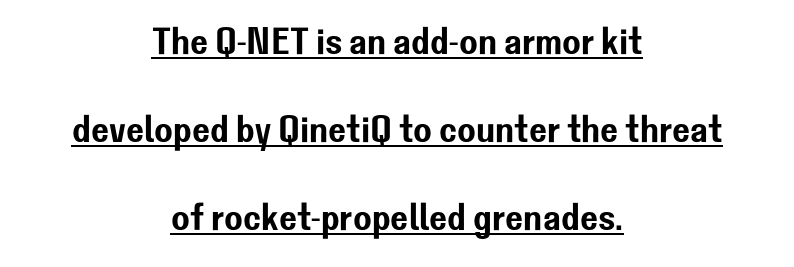
{"serif": "no", "italic": "no", "width": "normal", "stroke_contrast": "low", "x_height": "medium", "monospaced": "no", "underline": "yes", "align": "center", "line_spacing": "loose", "line_spacing_ratio": 2.32, "letter_spacing": "normal", "letter_spacing_em": 0.0, "glyph_px": 38}
